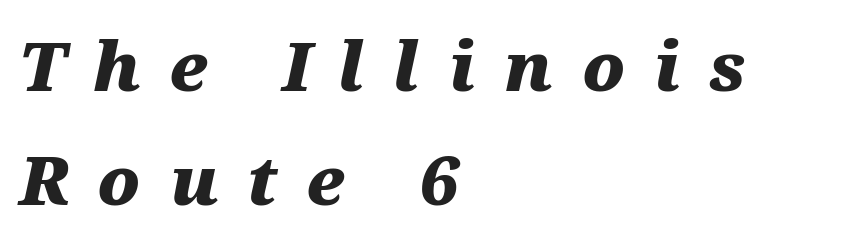
{"italic": "yes", "lean": "right", "slant_degrees": 12, "bold": "yes", "weight": "heavy", "width": "wide", "stroke_contrast": "medium", "x_height": "medium", "monospaced": "no", "underline": "no", "align": "left", "line_spacing": "normal", "line_spacing_ratio": 1.7, "letter_spacing": "wide", "letter_spacing_em": 0.43, "glyph_px": 67}
